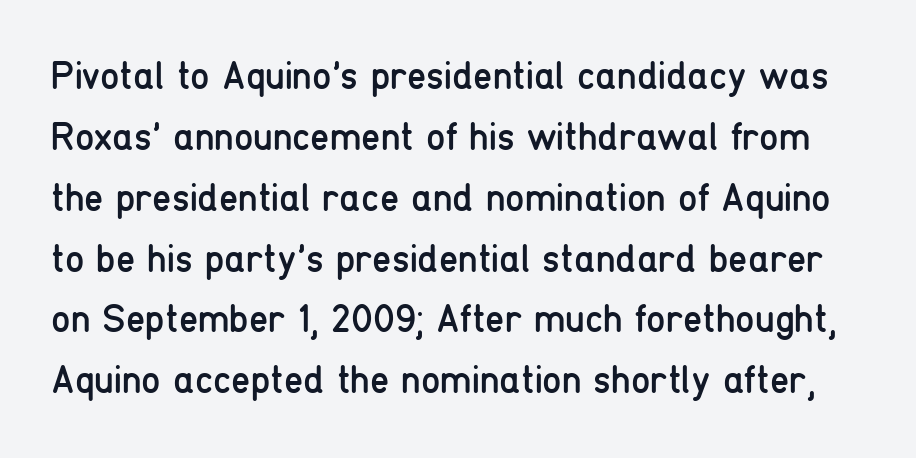
{"serif": "no", "italic": "no", "bold": "no", "weight": "regular", "width": "condensed", "stroke_contrast": "low", "x_height": "medium", "monospaced": "no", "underline": "no", "line_spacing": "normal", "line_spacing_ratio": 1.56, "letter_spacing": "normal", "letter_spacing_em": 0.0, "glyph_px": 39}
